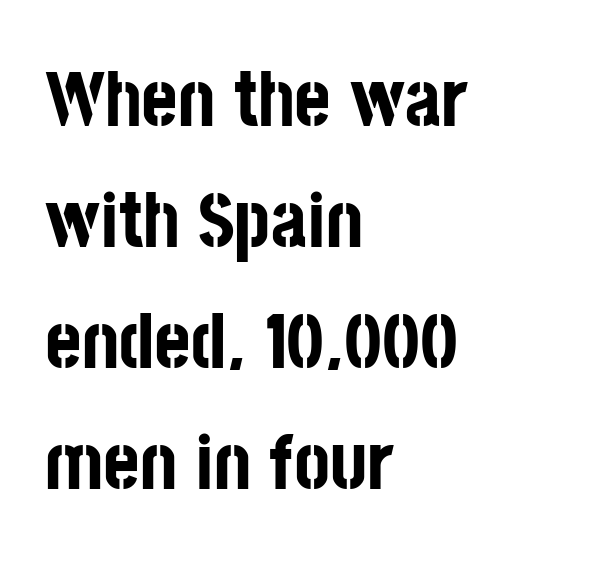
Q: Is the text bold? A: Yes.
Q: Is the text italic (slanted)? A: No, it is upright.
Q: Is the typeface a serif or a sans-serif typeface? A: Sans-serif.
Q: Is the text underlined? A: No.
Q: How is the paragraph aligned? A: Left-aligned.
Q: Is the spacing between letters normal or unusually wide? A: Normal.
Q: Is the spacing between lines tight, normal or loose? A: Normal.
Q: Width (condensed, normal, or wide)? A: Condensed.
Q: Stroke contrast? A: Low.
Q: x-height? A: Large.
Q: Monospaced? A: No.
